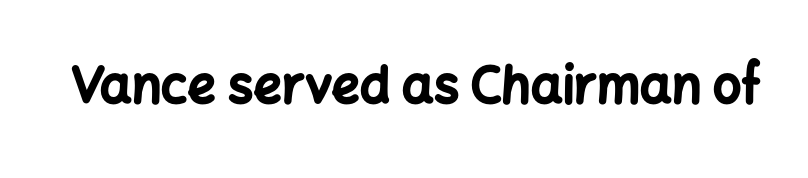
I'd call this a sans setting — the letters go barefoot. Does extra space separate the letters? No, they use regular spacing. Each letter keeps its own natural width here, so spacing adapts to shape. Beneath every word, the page is bare. These lines carry a lot of weight — the face is fully bold. Do the letters lean? They stand straight.
